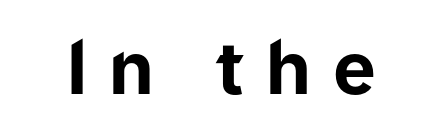
Q: Is the text bold? A: Yes.
Q: Is the text italic (slanted)? A: No, it is upright.
Q: Is the typeface a serif or a sans-serif typeface? A: Sans-serif.
Q: Is the text underlined? A: No.
Q: Is the spacing between letters normal or unusually wide? A: Unusually wide.
Q: Width (condensed, normal, or wide)? A: Normal.
Q: Stroke contrast? A: Low.
Q: x-height? A: Medium.
Q: Monospaced? A: No.
